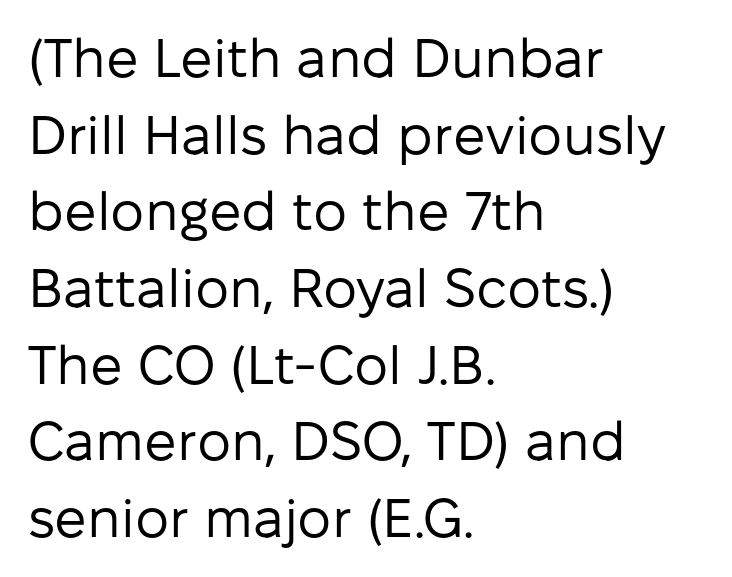
{"serif": "no", "italic": "no", "bold": "no", "weight": "regular", "width": "normal", "stroke_contrast": "low", "x_height": "medium", "monospaced": "no", "underline": "no", "align": "left", "line_spacing": "normal", "line_spacing_ratio": 1.42, "letter_spacing": "normal", "letter_spacing_em": 0.0, "glyph_px": 54}
